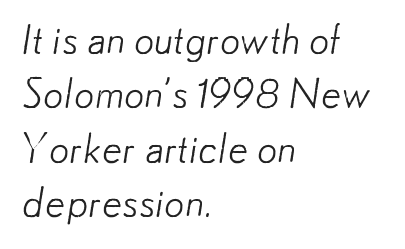
Q: Is the text bold? A: No.
Q: Is the typeface a serif or a sans-serif typeface? A: Sans-serif.
Q: Is the text underlined? A: No.
Q: How is the paragraph aligned? A: Left-aligned.
Q: Is the spacing between letters normal or unusually wide? A: Normal.
Q: Is the spacing between lines tight, normal or loose? A: Normal.
Q: Width (condensed, normal, or wide)? A: Normal.
Q: Stroke contrast? A: Low.
Q: x-height? A: Small.
Q: Monospaced? A: No.
